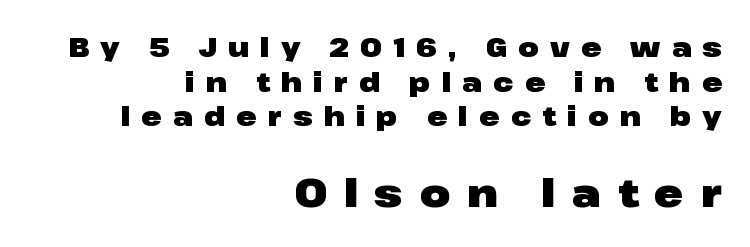
The image shows 40 px heavy, wide sans-serif type, upright; set right-aligned, normal line spacing (1.28x), unusually wide letter spacing (+0.41 em), not underlined; the second (bottom) block is 1.48x larger; low stroke contrast and a medium x-height.
